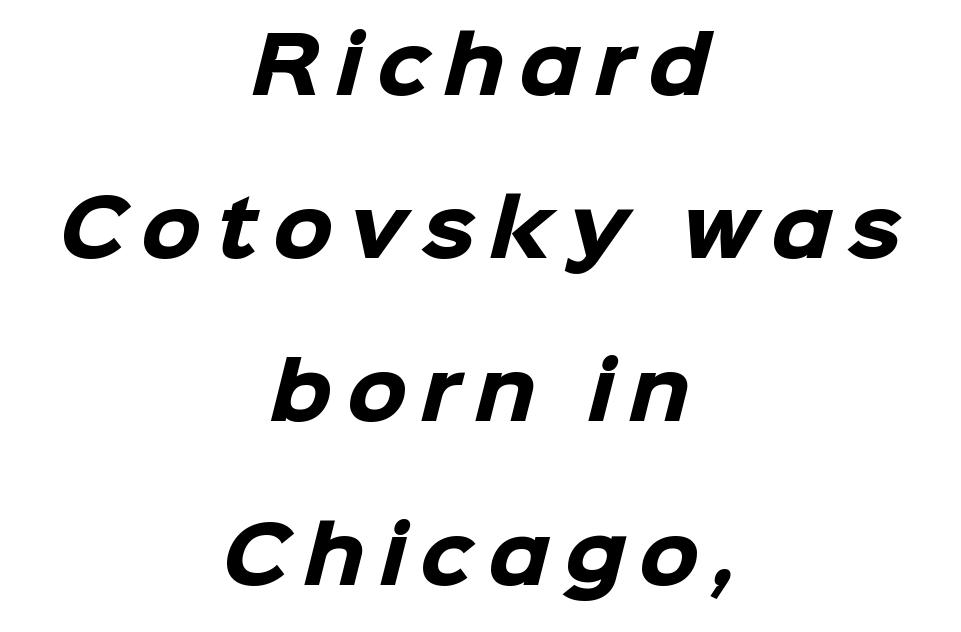
{"serif": "no", "bold": "yes", "weight": "heavy", "width": "normal", "stroke_contrast": "low", "x_height": "medium", "monospaced": "no", "underline": "no", "align": "center", "line_spacing": "loose", "line_spacing_ratio": 2.12, "glyph_px": 77}
